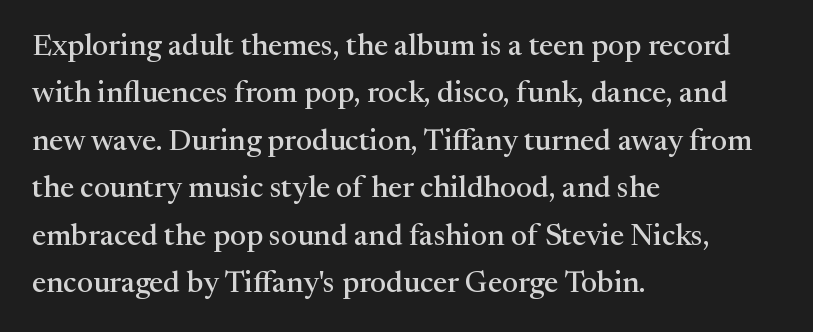
The image shows 30 px serif type, upright; set left-aligned, normal line spacing (1.58x), normal letter spacing, not underlined; medium stroke contrast and a medium x-height.
